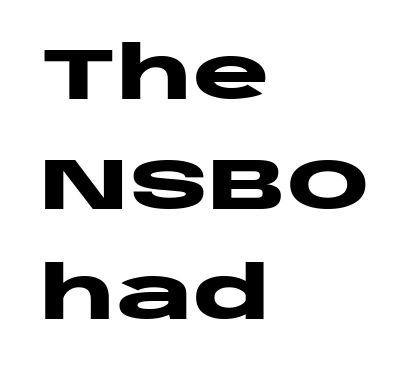
Q: Is the text bold? A: Yes.
Q: Is the text italic (slanted)? A: No, it is upright.
Q: Is the typeface a serif or a sans-serif typeface? A: Sans-serif.
Q: Is the text underlined? A: No.
Q: How is the paragraph aligned? A: Left-aligned.
Q: Is the spacing between letters normal or unusually wide? A: Normal.
Q: Is the spacing between lines tight, normal or loose? A: Normal.
Q: Width (condensed, normal, or wide)? A: Wide.
Q: Stroke contrast? A: Low.
Q: x-height? A: Large.
Q: Monospaced? A: No.
